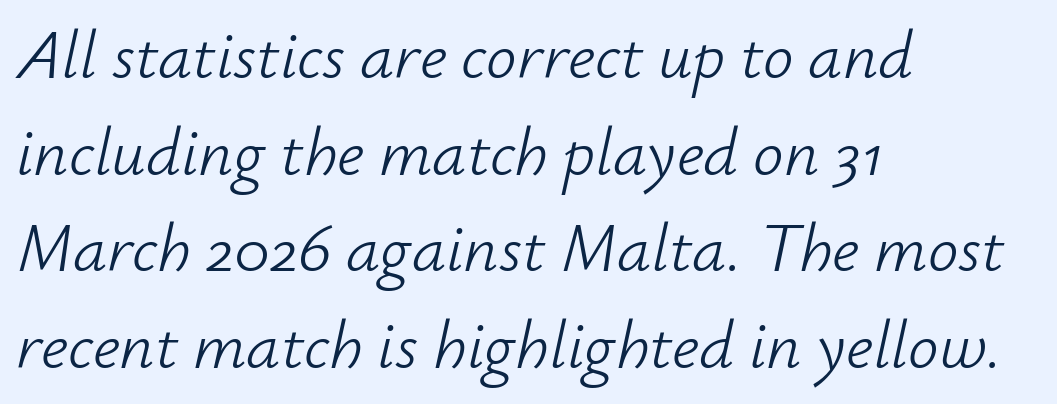
The image shows 68 px light type, italic (leaning right); set left-aligned, normal line spacing (1.42x), normal letter spacing, not underlined; low stroke contrast and a small x-height.
